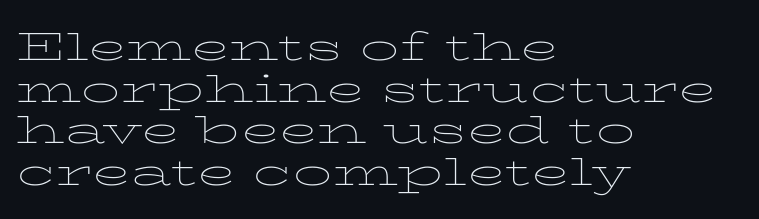
The image shows 39 px thin, wide serif type, upright; set left-aligned, tight line spacing (1.07x), normal letter spacing, not underlined; low stroke contrast and a medium x-height.
